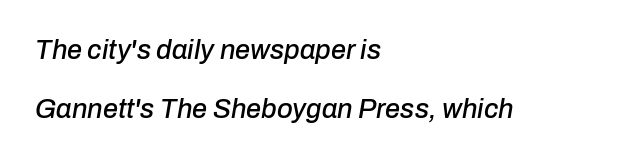
Q: Is the text italic (slanted)? A: Yes, it leans right by about 10 degrees.
Q: Is the text underlined? A: No.
Q: How is the paragraph aligned? A: Left-aligned.
Q: Is the spacing between letters normal or unusually wide? A: Normal.
Q: Is the spacing between lines tight, normal or loose? A: Loose.
